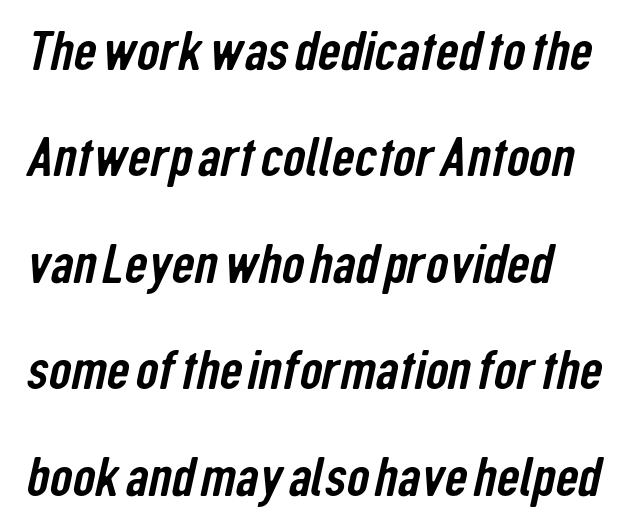
The image shows 56 px condensed sans-serif type; set loose line spacing (1.9x), normal letter spacing, not underlined; low stroke contrast and a medium x-height.
